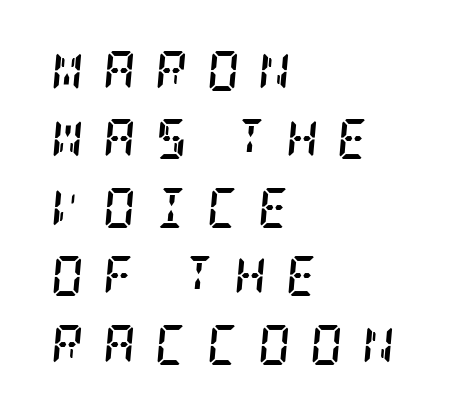
Q: Is the text bold? A: Yes.
Q: Is the text italic (slanted)? A: Yes, it leans right by about 5 degrees.
Q: Is the typeface a serif or a sans-serif typeface? A: Serif.
Q: Is the text underlined? A: No.
Q: How is the paragraph aligned? A: Left-aligned.
Q: Is the spacing between letters normal or unusually wide? A: Unusually wide.
Q: Width (condensed, normal, or wide)? A: Condensed.
Q: Stroke contrast? A: Low.
Q: x-height? A: Large.
